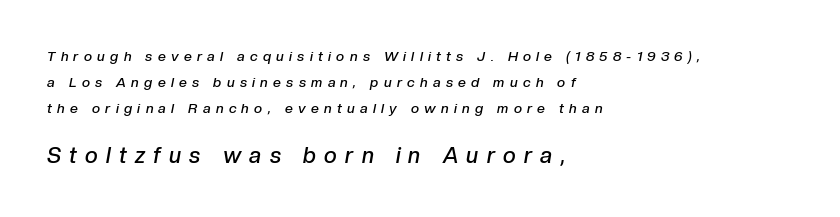
Q: Is the text bold? A: Semi-bold.
Q: Is the text italic (slanted)? A: Yes, it leans right by about 10 degrees.
Q: Is the text underlined? A: No.
Q: How is the paragraph aligned? A: Left-aligned.
Q: Is the spacing between letters normal or unusually wide? A: Unusually wide.
Q: Which block of text is set in a larger size, the first (top) or the second (bottom)? A: The second (bottom) one.
